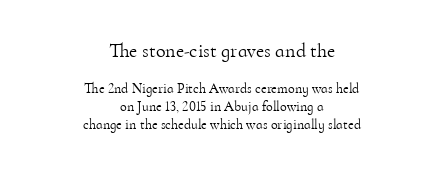
The letters stand straight up with perfectly vertical stems. Any mark beneath the type? The region is blank. The letters in the upper block stand taller than those in the block below. How are the letters spaced? Ordinarily, with no added tracking. The passage shown is not bold in any degree.
